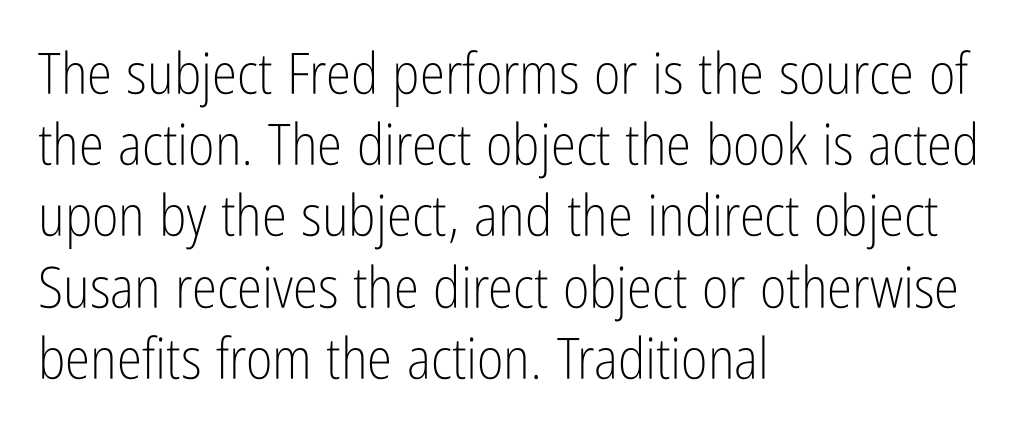
Italic? Not at all — the glyphs are vertical. This rendering uses left alignment, leaving the right contour irregular. Weight: in the light-to-regular range. The passage shown is typed in a proportional face where columns would drift. Just letters on the line, the space beneath them empty.
